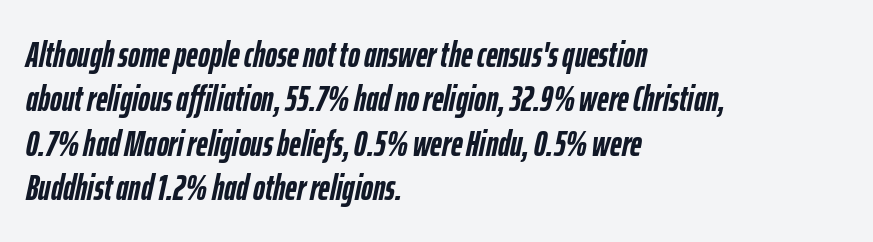
{"italic": "yes", "lean": "right", "slant_degrees": 12, "bold": "yes", "weight": "semibold", "width": "condensed", "stroke_contrast": "low", "x_height": "medium", "monospaced": "no", "underline": "no", "align": "left", "line_spacing_ratio": 1.23, "letter_spacing": "normal", "letter_spacing_em": 0.0, "glyph_px": 36}
